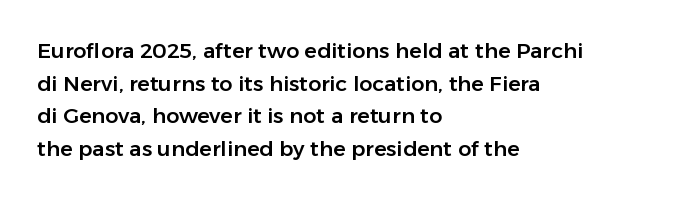
Q: Is the text italic (slanted)? A: No, it is upright.
Q: Is the text underlined? A: No.
Q: How is the paragraph aligned? A: Left-aligned.
Q: Is the spacing between letters normal or unusually wide? A: Normal.
Q: Is the spacing between lines tight, normal or loose? A: Normal.
